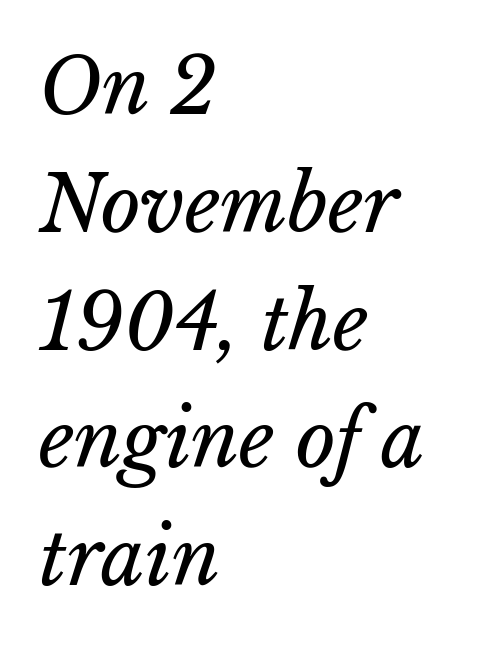
{"bold": "no", "weight": "regular", "width": "normal", "stroke_contrast": "low", "x_height": "medium", "monospaced": "no", "underline": "no", "align": "left", "line_spacing": "normal", "line_spacing_ratio": 1.53, "letter_spacing": "normal", "letter_spacing_em": 0.0, "glyph_px": 77}
